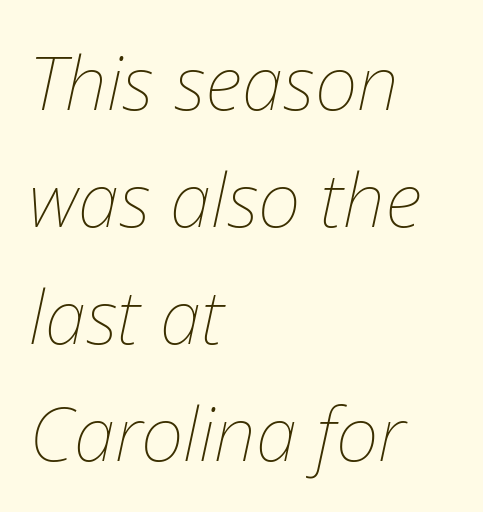
Q: Is the text bold? A: No.
Q: Is the text italic (slanted)? A: Yes, it leans right by about 12 degrees.
Q: Is the text underlined? A: No.
Q: How is the paragraph aligned? A: Left-aligned.
Q: Is the spacing between letters normal or unusually wide? A: Normal.
Q: Is the spacing between lines tight, normal or loose? A: Normal.
Q: Width (condensed, normal, or wide)? A: Normal.
Q: Stroke contrast? A: Low.
Q: x-height? A: Medium.
Q: Monospaced? A: No.
